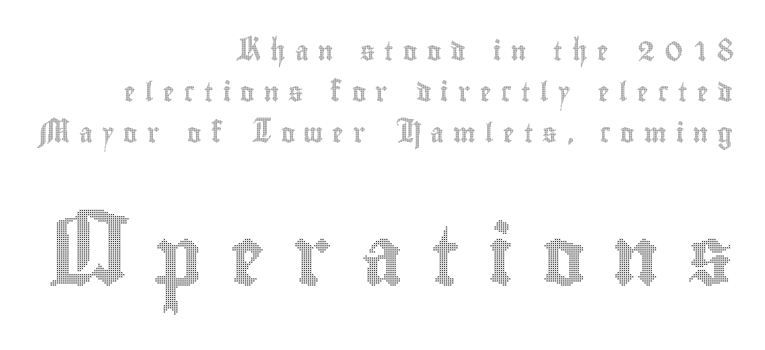
Q: Is the text italic (slanted)? A: No, it is upright.
Q: Is the text underlined? A: No.
Q: How is the paragraph aligned? A: Right-aligned.
Q: Is the spacing between letters normal or unusually wide? A: Unusually wide.
Q: Is the spacing between lines tight, normal or loose? A: Loose.
Q: Which block of text is set in a larger size, the first (top) or the second (bottom)? A: The second (bottom) one.
Q: Width (condensed, normal, or wide)? A: Condensed.
Q: x-height? A: Small.
Q: Monospaced? A: No.
